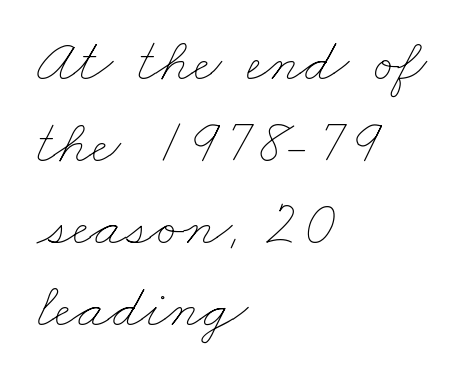
The image shows 63 px thin, wide type; set left-aligned, normal line spacing (1.3x), normal letter spacing, not underlined; low stroke contrast and a small x-height.
